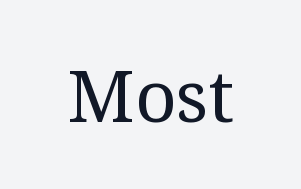
Tracking here is standard; glyphs follow each other at the usual distance. Designer's note — italics off, roman on. Check under the words: just untouched page. No letter is thick-stroked: the sample isn't bold.
